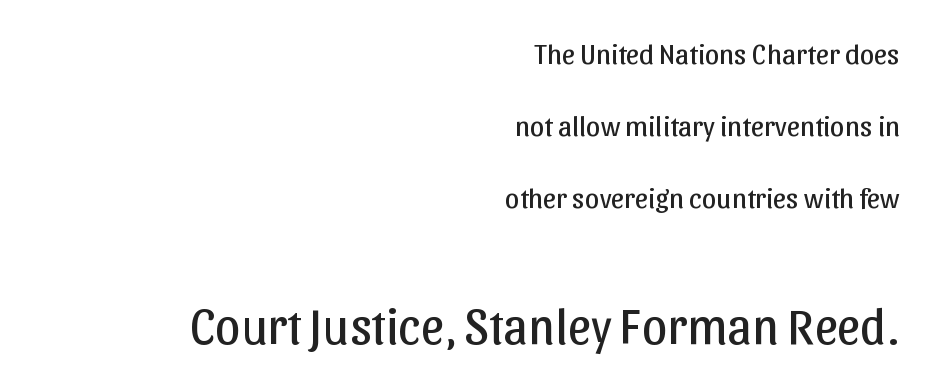
Q: Is the text bold? A: No.
Q: Is the text italic (slanted)? A: No, it is upright.
Q: Is the typeface a serif or a sans-serif typeface? A: Sans-serif.
Q: Is the text underlined? A: No.
Q: How is the paragraph aligned? A: Right-aligned.
Q: Is the spacing between letters normal or unusually wide? A: Normal.
Q: Is the spacing between lines tight, normal or loose? A: Loose.
Q: Which block of text is set in a larger size, the first (top) or the second (bottom)? A: The second (bottom) one.
Q: Width (condensed, normal, or wide)? A: Normal.
Q: Stroke contrast? A: Low.
Q: x-height? A: Medium.
Q: Monospaced? A: No.
